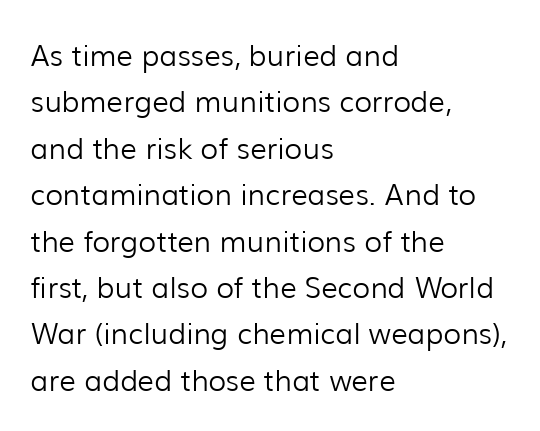
Q: Is the text bold? A: No.
Q: Is the text italic (slanted)? A: No, it is upright.
Q: Is the typeface a serif or a sans-serif typeface? A: Sans-serif.
Q: Is the text underlined? A: No.
Q: How is the paragraph aligned? A: Left-aligned.
Q: Is the spacing between letters normal or unusually wide? A: Normal.
Q: Is the spacing between lines tight, normal or loose? A: Normal.
Q: Width (condensed, normal, or wide)? A: Normal.
Q: Stroke contrast? A: Low.
Q: x-height? A: Medium.
Q: Monospaced? A: No.
